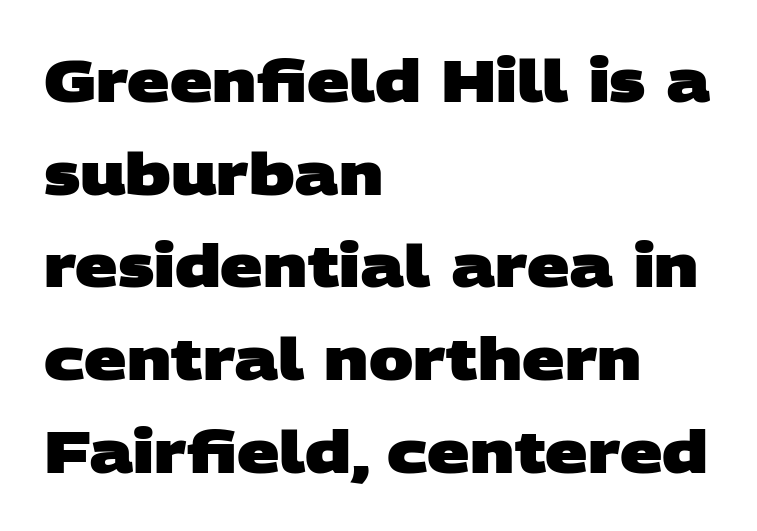
The image shows 59 px heavy, wide sans-serif type; set left-aligned, normal line spacing (1.57x), normal letter spacing, not underlined; low stroke contrast and a large x-height.
